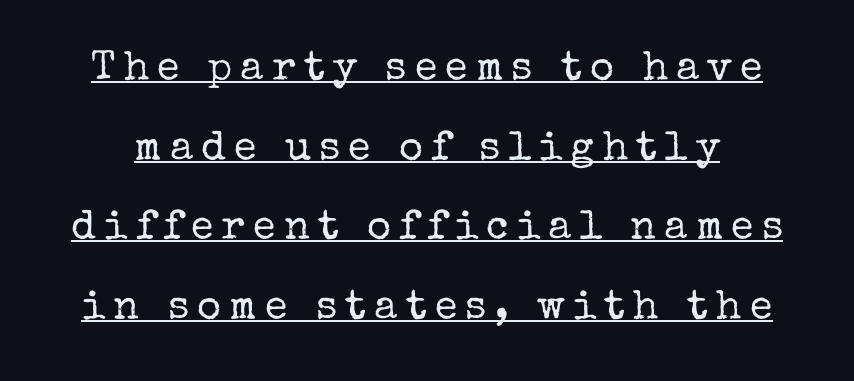
Q: Is the text bold? A: No.
Q: Is the text italic (slanted)? A: No, it is upright.
Q: Is the typeface a serif or a sans-serif typeface? A: Serif.
Q: Is the text underlined? A: Yes.
Q: Is the spacing between letters normal or unusually wide? A: Unusually wide.
Q: Is the spacing between lines tight, normal or loose? A: Loose.
Q: Width (condensed, normal, or wide)? A: Normal.
Q: Stroke contrast? A: Low.
Q: x-height? A: Medium.
Q: Monospaced? A: No.
